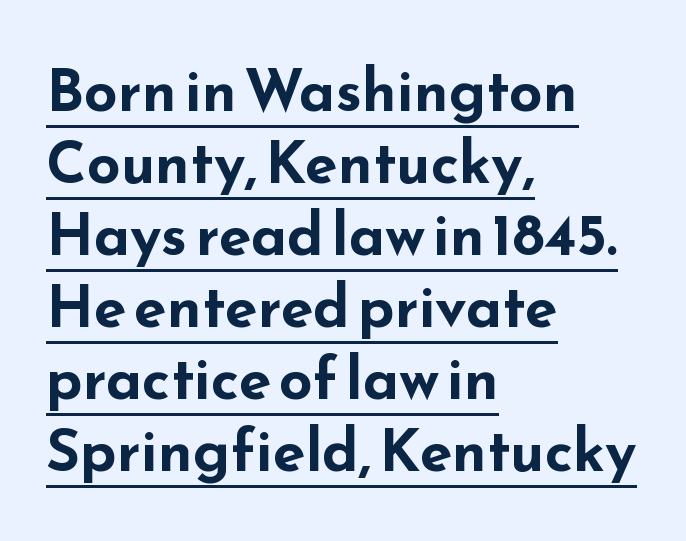
The image shows 59 px bold, wide sans-serif type, upright; set left-aligned, line spacing 1.22x, normal letter spacing, underlined; low stroke contrast and a small x-height.
